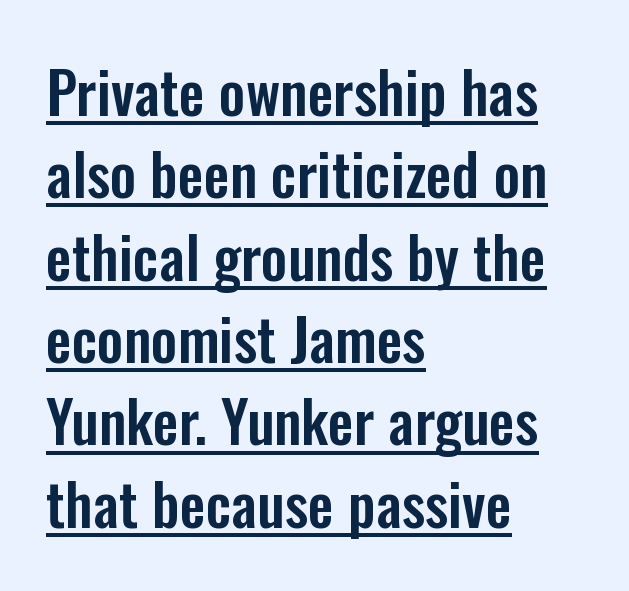
{"serif": "no", "italic": "no", "width": "condensed", "stroke_contrast": "low", "x_height": "medium", "monospaced": "no", "underline": "yes", "align": "left", "line_spacing": "normal", "line_spacing_ratio": 1.42, "letter_spacing": "normal", "letter_spacing_em": 0.0, "glyph_px": 58}
